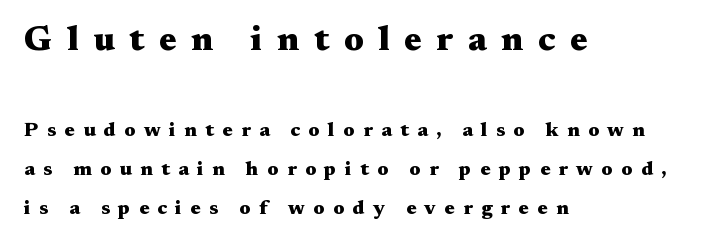
Q: Is the text bold? A: Yes.
Q: Is the text italic (slanted)? A: No, it is upright.
Q: Is the typeface a serif or a sans-serif typeface? A: Serif.
Q: Is the text underlined? A: No.
Q: How is the paragraph aligned? A: Left-aligned.
Q: Is the spacing between letters normal or unusually wide? A: Unusually wide.
Q: Is the spacing between lines tight, normal or loose? A: Loose.
Q: Which block of text is set in a larger size, the first (top) or the second (bottom)? A: The first (top) one.
Q: Width (condensed, normal, or wide)? A: Wide.
Q: Stroke contrast? A: Medium.
Q: x-height? A: Medium.
Q: Monospaced? A: No.
